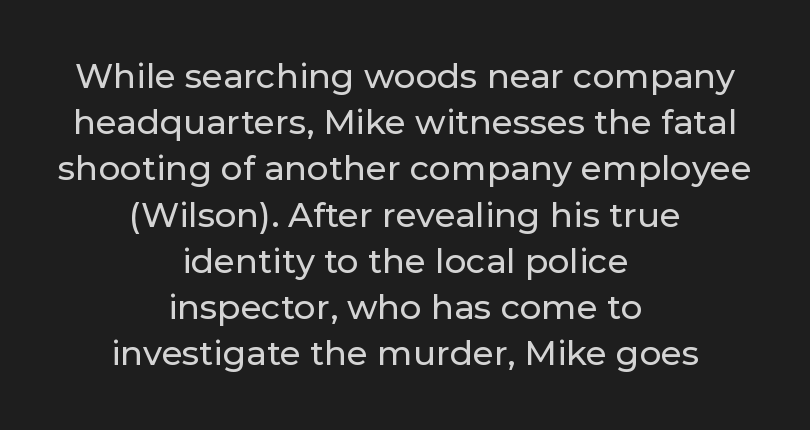
Leading matches the norm, producing a regular column. The gaps between neighbouring characters are ordinary and unremarkable. Ascenders rise straight up at ninety degrees. Observe the absence of serifs on each vertical stroke in this sample. The string is rendered with underlining switched off.
